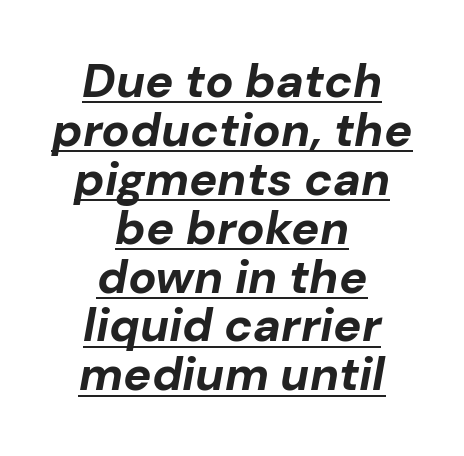
There's an unmistakable incline to the writing here. Is the type bold? Yes — the strokes are clearly thick and heavy. Caption: lettering with a line underneath. The type is set solid horizontally, with unmodified tracking. Character widths vary here, with narrow letters taking less room than wide ones. Notice how descenders almost collide with the ascenders below — that's tight leading.
